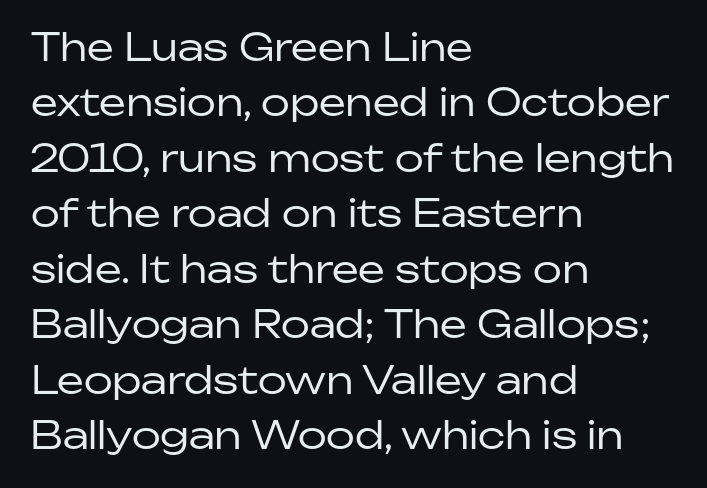
No letter is thick-stroked: the sample isn't bold. Unlike a traditional serif, this face leaves its strokes unadorned. The rendering uses natural spacing where letterforms have individual widths. Underline: absent. Tall strokes in this sample are plumb rather than angled.
